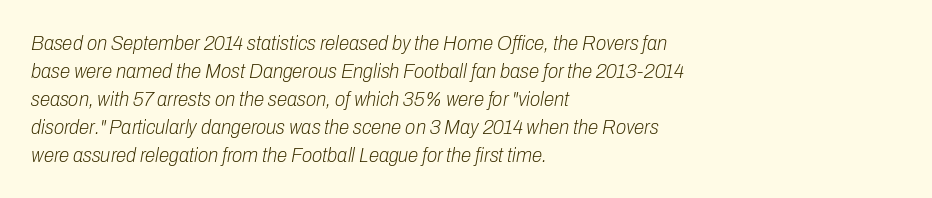
{"italic": "yes", "lean": "right", "slant_degrees": 10, "bold": "no", "underline": "no", "align": "left", "line_spacing": "normal", "line_spacing_ratio": 1.33, "letter_spacing": "normal", "letter_spacing_em": 0.0, "glyph_px": 21}
